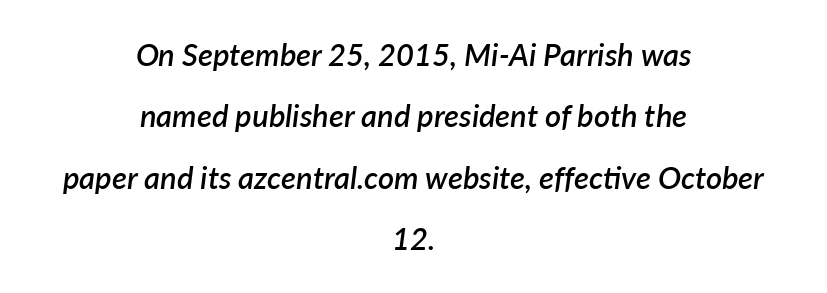
Q: Is the text bold? A: Semi-bold.
Q: Is the text italic (slanted)? A: Yes, it leans right by about 7 degrees.
Q: Is the text underlined? A: No.
Q: How is the paragraph aligned? A: Centered.
Q: Is the spacing between letters normal or unusually wide? A: Normal.
Q: Is the spacing between lines tight, normal or loose? A: Loose.
Q: Width (condensed, normal, or wide)? A: Normal.
Q: Stroke contrast? A: Low.
Q: x-height? A: Medium.
Q: Monospaced? A: No.
